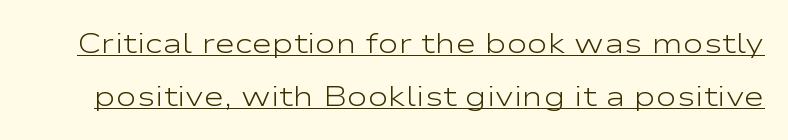
{"serif": "no", "italic": "no", "bold": "no", "weight": "light", "width": "wide", "stroke_contrast": "low", "x_height": "medium", "monospaced": "no", "underline": "yes", "line_spacing_ratio": 1.89, "letter_spacing": "normal", "letter_spacing_em": 0.0, "glyph_px": 28}
